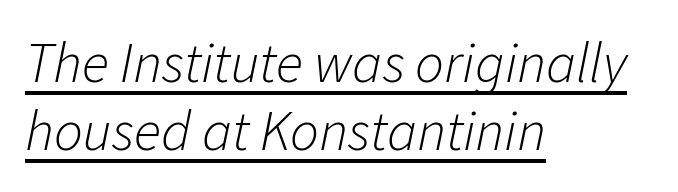
The image shows 57 px light type, italic (leaning right); set left-aligned, line spacing 1.2x, normal letter spacing, underlined; low stroke contrast and a medium x-height.
